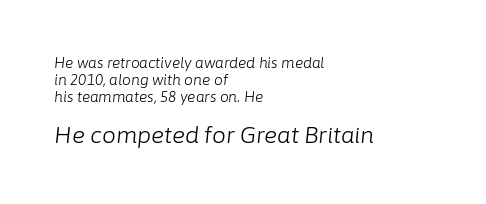
Q: Is the text bold? A: No.
Q: Is the text italic (slanted)? A: Yes, it leans right by about 6 degrees.
Q: Is the text underlined? A: No.
Q: How is the paragraph aligned? A: Left-aligned.
Q: Is the spacing between letters normal or unusually wide? A: Normal.
Q: Which block of text is set in a larger size, the first (top) or the second (bottom)? A: The second (bottom) one.
